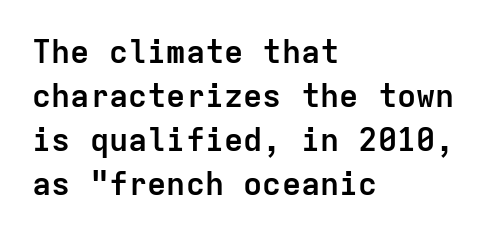
The image shows 32 px semibold sans-serif type, upright, monospaced; set left-aligned, normal line spacing (1.38x), normal letter spacing, not underlined; low stroke contrast and a medium x-height.
